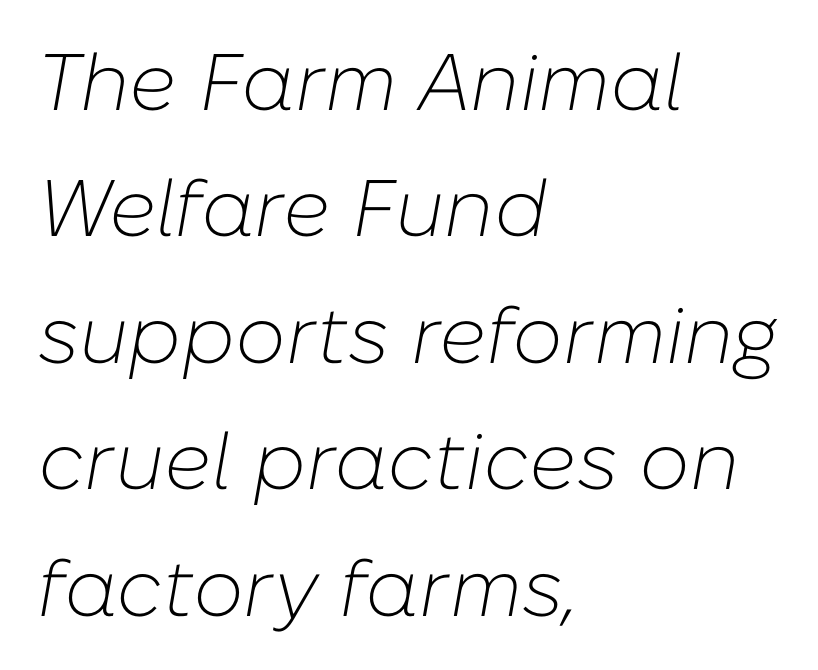
The face used here is proportionally spaced, like ordinary book or web type. Weight: not bold — regular or lighter. Visually the block forms a straight wall on the left and a jagged coastline on the right. Observe the lean: these are italic letterforms. The gaps between neighbouring characters are ordinary and unremarkable. The line-height multiplier appears to be the usual default.
